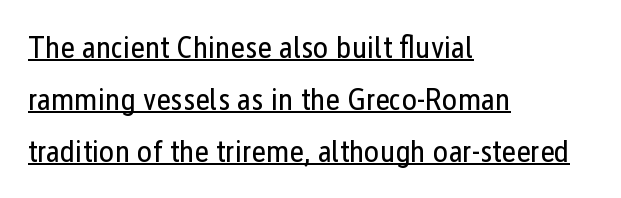
The image shows 32 px regular-weight, condensed sans-serif type, upright; set left-aligned, normal line spacing (1.62x), normal letter spacing, underlined; low stroke contrast and a medium x-height.
